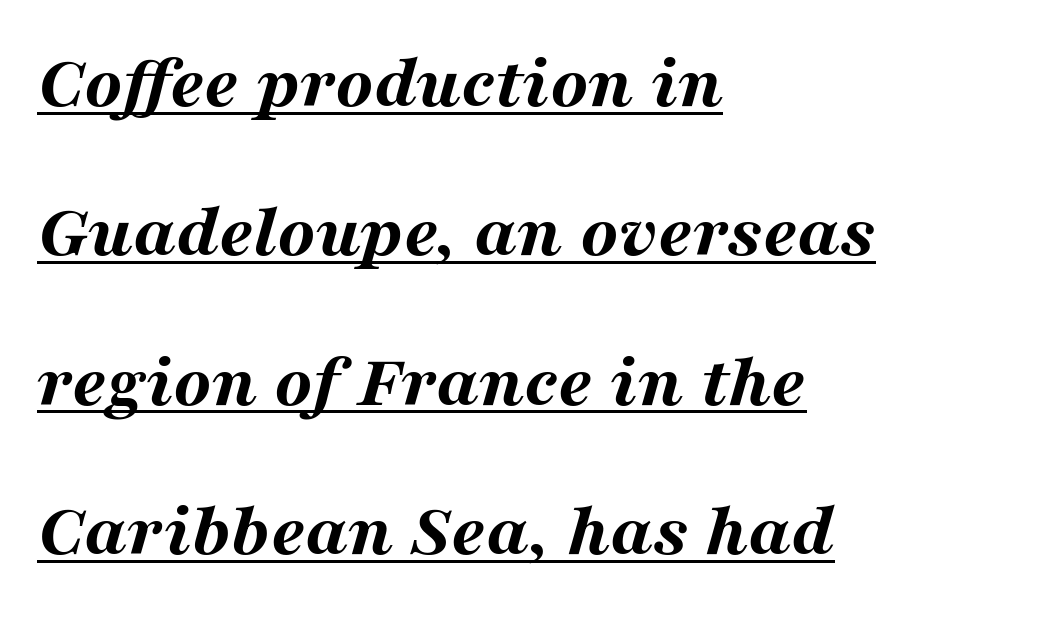
Q: Is the text bold? A: Yes.
Q: Is the text italic (slanted)? A: Yes, it leans right by about 16 degrees.
Q: Is the text underlined? A: Yes.
Q: How is the paragraph aligned? A: Left-aligned.
Q: Is the spacing between letters normal or unusually wide? A: Normal.
Q: Is the spacing between lines tight, normal or loose? A: Loose.
Q: Width (condensed, normal, or wide)? A: Wide.
Q: Stroke contrast? A: Medium.
Q: x-height? A: Medium.
Q: Monospaced? A: No.
